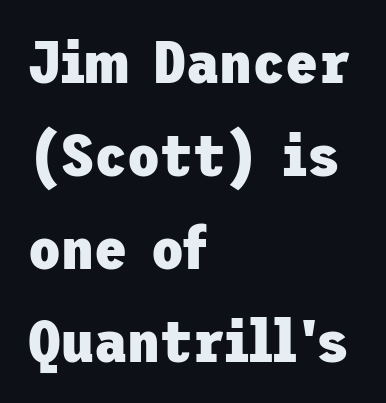
The string is rendered with underlining switched off. This sample uses a sans-serif face. What stands out about the letter spacing? Nothing — it is the standard amount. The typesetter chose a ragged-right arrangement here. This sample keeps an unexceptional amount of space between lines.
